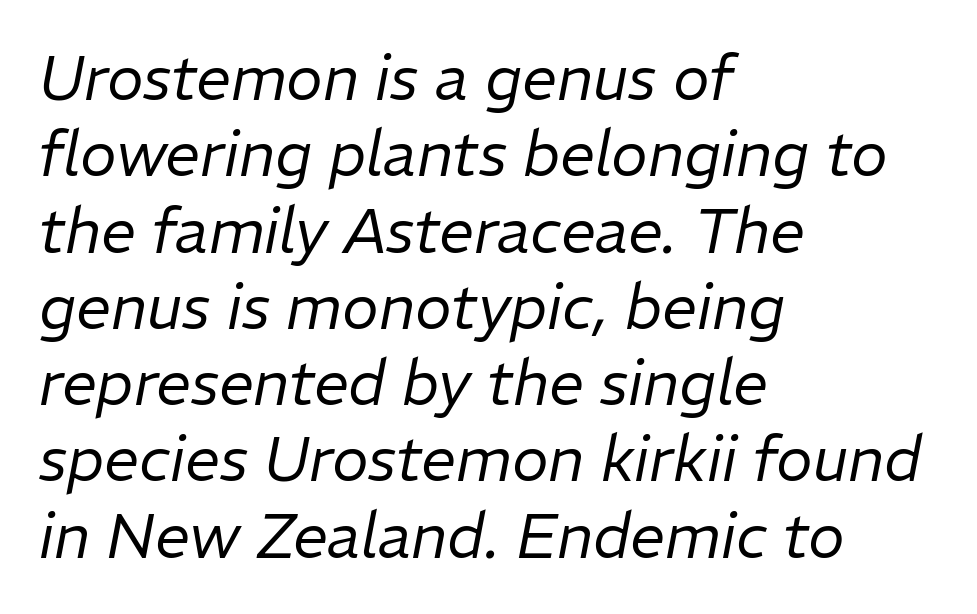
The typesetter chose a ragged-right arrangement here. These lines are rendered in a variable-pitch font. Decoration check: the copy has no underline. Tracking here is standard; glyphs follow each other at the usual distance.
